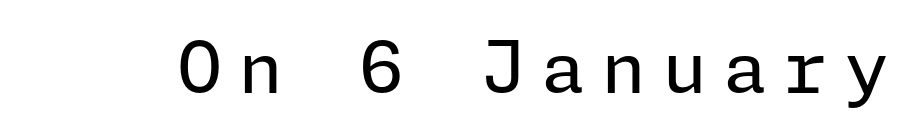
Q: Is the text bold? A: No.
Q: Is the text italic (slanted)? A: No, it is upright.
Q: Is the typeface a serif or a sans-serif typeface? A: Sans-serif.
Q: Is the text underlined? A: No.
Q: Is the spacing between letters normal or unusually wide? A: Unusually wide.
Q: Width (condensed, normal, or wide)? A: Normal.
Q: Stroke contrast? A: Low.
Q: x-height? A: Medium.
